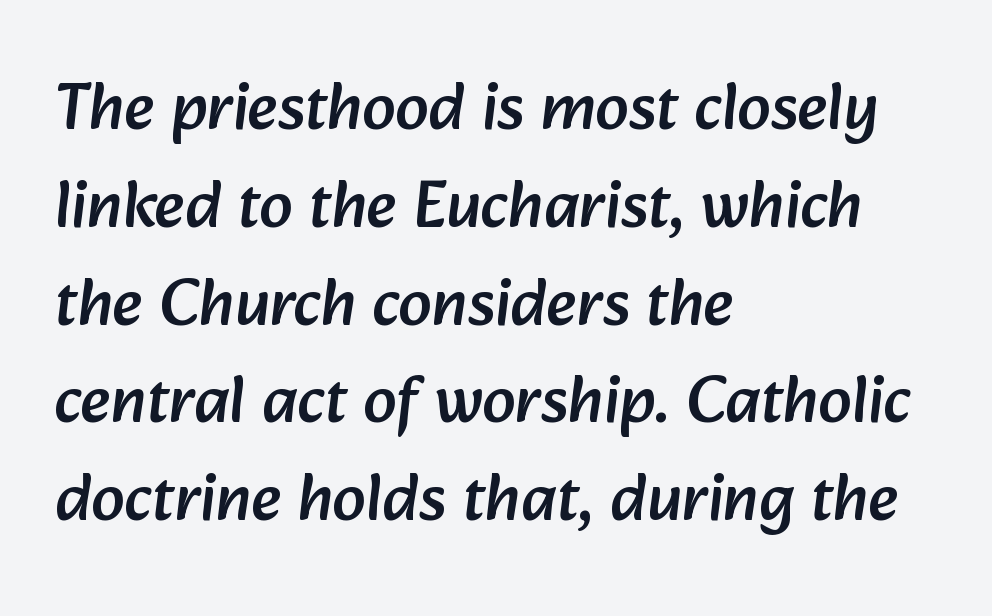
The image shows 67 px sans-serif type; set left-aligned, normal line spacing (1.46x), normal letter spacing, not underlined; low stroke contrast and a medium x-height.
